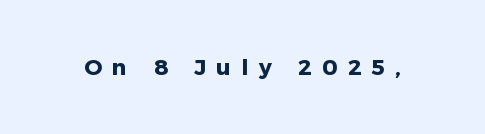
Q: Is the text bold? A: Yes.
Q: Is the text italic (slanted)? A: No, it is upright.
Q: Is the text underlined? A: No.
Q: Is the spacing between letters normal or unusually wide? A: Unusually wide.
